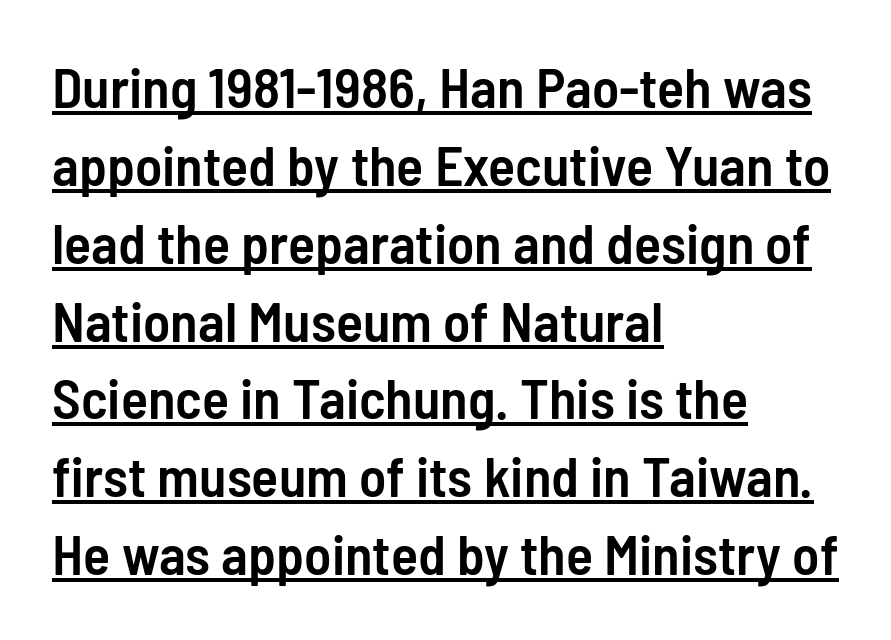
{"serif": "no", "italic": "no", "bold": "semi", "weight": "semibold", "width": "condensed", "stroke_contrast": "low", "x_height": "medium", "monospaced": "no", "underline": "yes", "align": "left", "line_spacing": "normal", "line_spacing_ratio": 1.39, "letter_spacing": "normal", "letter_spacing_em": 0.0, "glyph_px": 56}
